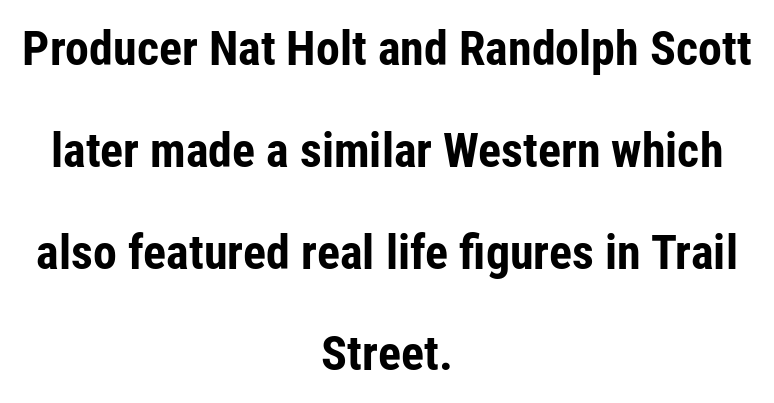
Q: Is the text bold? A: Yes.
Q: Is the text italic (slanted)? A: No, it is upright.
Q: Is the typeface a serif or a sans-serif typeface? A: Sans-serif.
Q: Is the text underlined? A: No.
Q: How is the paragraph aligned? A: Centered.
Q: Is the spacing between letters normal or unusually wide? A: Normal.
Q: Is the spacing between lines tight, normal or loose? A: Loose.
Q: Width (condensed, normal, or wide)? A: Condensed.
Q: Stroke contrast? A: Low.
Q: x-height? A: Medium.
Q: Monospaced? A: No.
